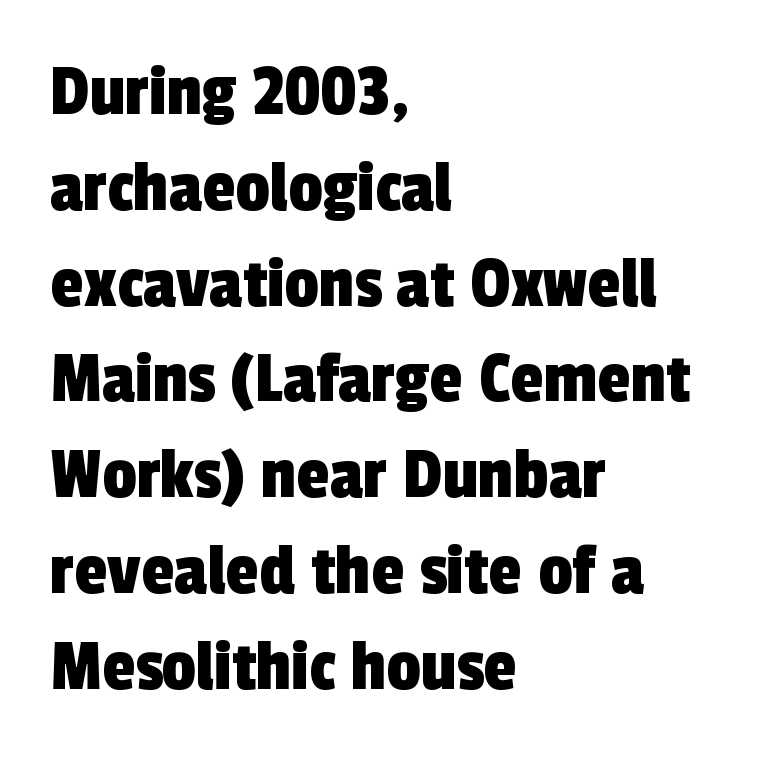
Q: Is the typeface a serif or a sans-serif typeface? A: Sans-serif.
Q: Is the text underlined? A: No.
Q: How is the paragraph aligned? A: Left-aligned.
Q: Is the spacing between letters normal or unusually wide? A: Normal.
Q: Is the spacing between lines tight, normal or loose? A: Normal.
Q: Width (condensed, normal, or wide)? A: Condensed.
Q: x-height? A: Medium.
Q: Monospaced? A: No.
